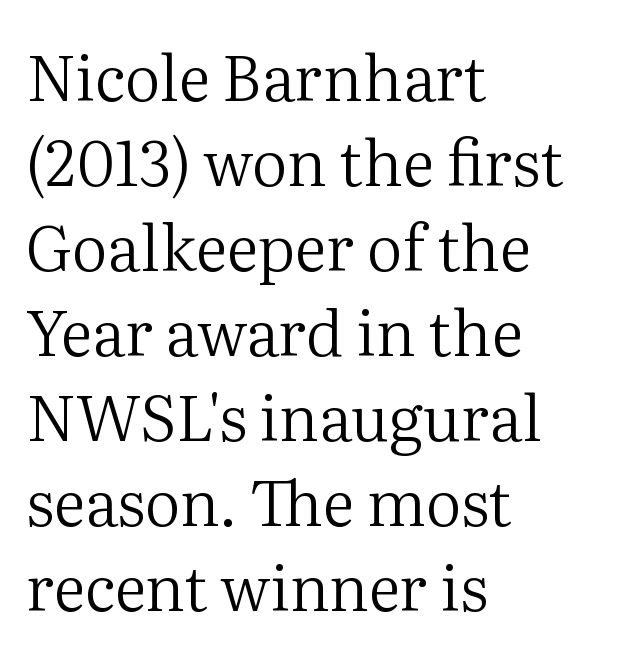
The type family on display is of the serif kind. Interline gaps are of average width in this sample. Is the stroke heavy? The answer is a plain regular-or-lighter. The lines in this sample share a left origin and differ only in where they stop. Here the designer chose a conventional face with non-uniform glyph widths.
